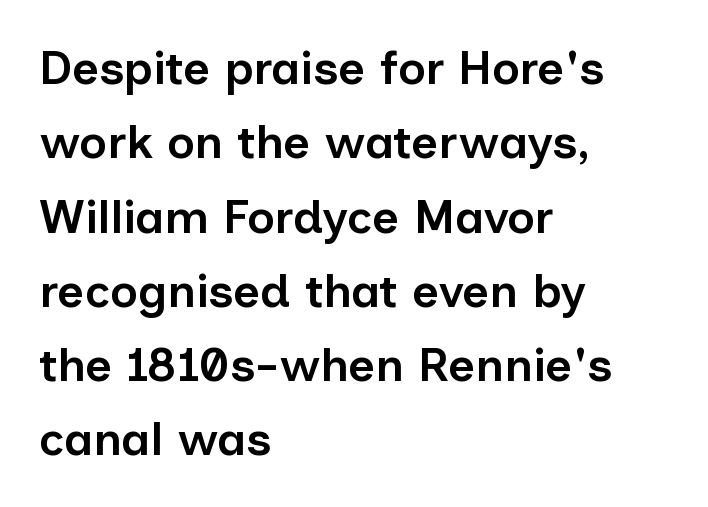
The paragraph has a hard left edge and a soft right edge. Classification — sans serif. Leading matches the norm, producing a regular column. Descender tails drop into unmarked territory.
